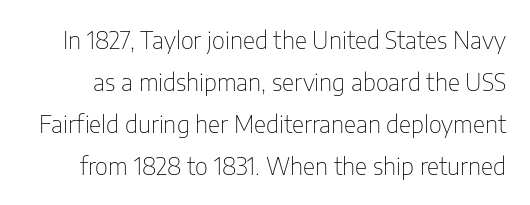
Stroke mass is kept to a normal reading level or below. Observe the ordinary spacing: letters are neighbours, not strangers. It's the straight-up-and-down kind of type. Only glyphs here, with clear space below each row.
